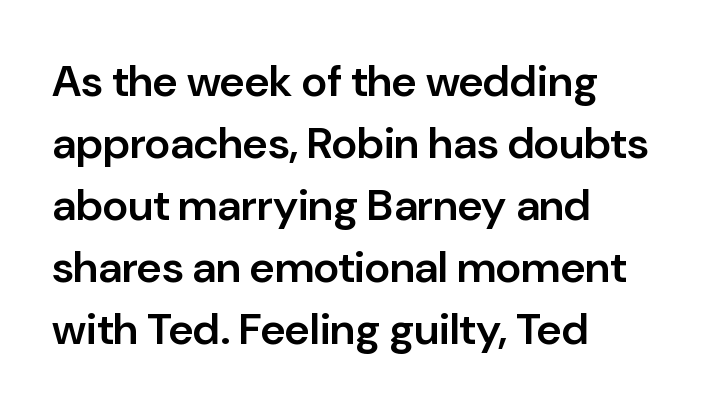
Regarding serifs, this sample does without them. Short and long lines alike share a common starting point at left. The characters look somewhat weighty, a semibold short of true bold. Check under the words: just untouched page. Is this a fixed-width face? No — the glyphs have proportional, varying widths.
